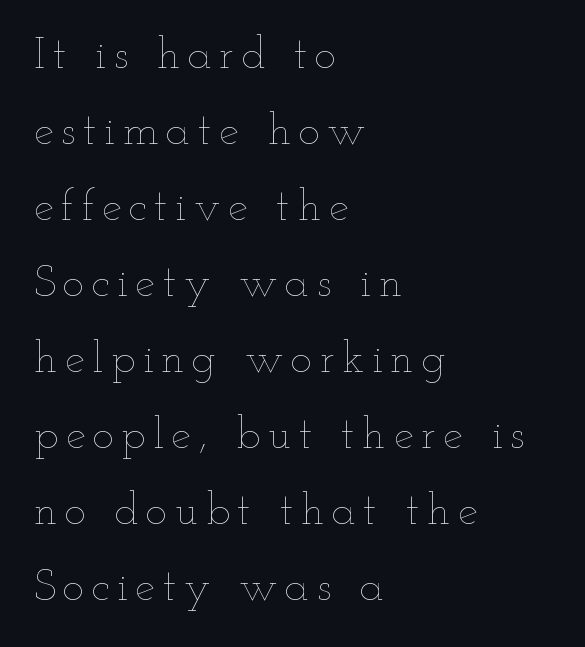
The image shows 45 px thin, wide type, upright; set left-aligned, normal line spacing (1.69x), not underlined; low stroke contrast and a small x-height.
